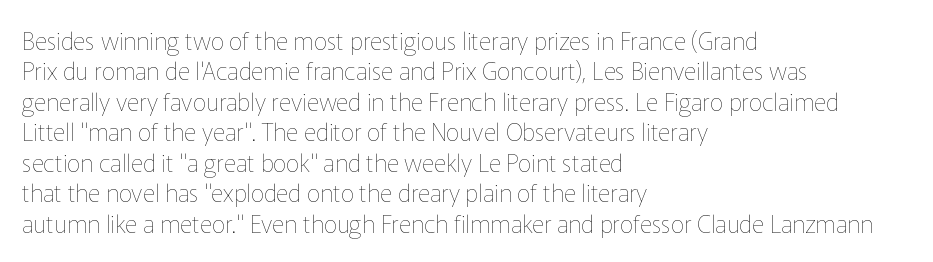
The type sits square on the baseline with zero lean. Only glyphs here, with clear space below each row. This sample is left-justified, so line endings fall wherever the words run out. Nothing unusual about the tracking: characters are spaced as the font intends. No extra ink here — the face is not bold.
